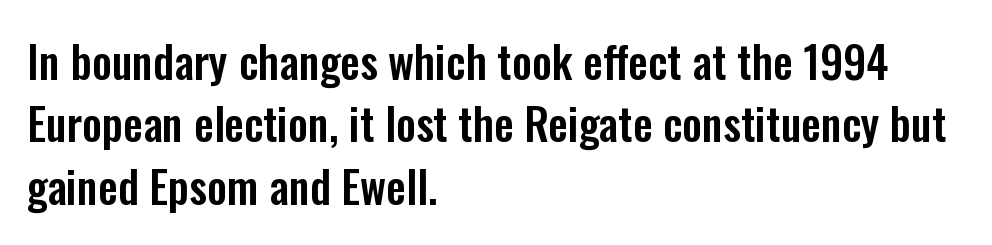
{"serif": "no", "italic": "no", "width": "condensed", "stroke_contrast": "low", "x_height": "medium", "monospaced": "no", "underline": "no", "align": "left", "line_spacing": "normal", "line_spacing_ratio": 1.42, "letter_spacing": "normal", "letter_spacing_em": 0.0, "glyph_px": 44}
